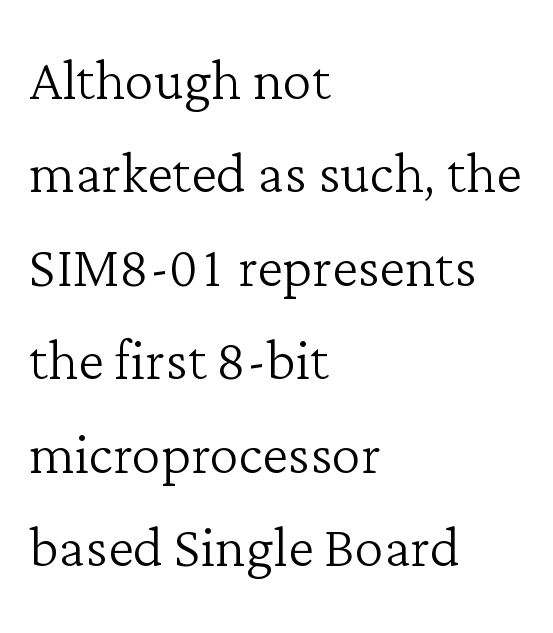
In CSS terms this would be text-align: left. The weight tops out at a normal text grade. Type without underlining. Upright lettering throughout. The passage shown is typed in a proportional face where columns would drift.
